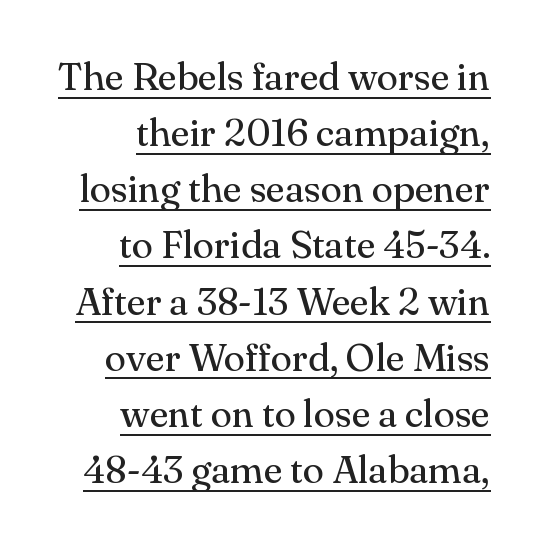
The image shows 39 px regular-weight serif type, upright; set right-aligned, normal line spacing (1.44x), normal letter spacing, underlined; medium stroke contrast and a small x-height.
